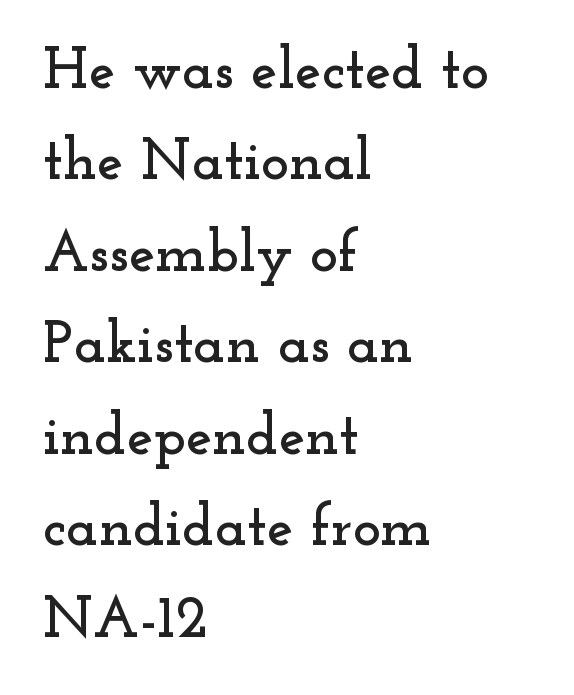
{"serif": "yes", "italic": "no", "width": "wide", "stroke_contrast": "low", "x_height": "small", "monospaced": "no", "underline": "no", "align": "left", "line_spacing": "normal", "line_spacing_ratio": 1.55, "letter_spacing": "normal", "letter_spacing_em": 0.0, "glyph_px": 59}
